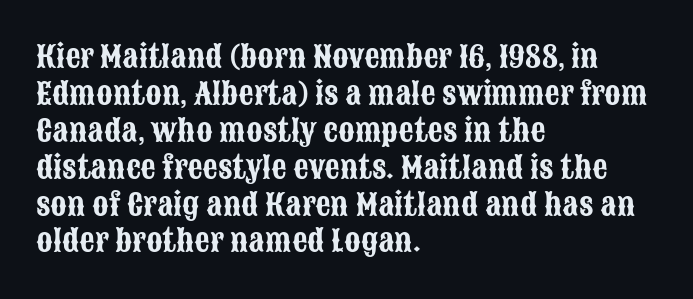
The image shows 30 px condensed sans-serif type, upright; set left-aligned, line spacing 1.23x, normal letter spacing, not underlined; low stroke contrast and a large x-height.
